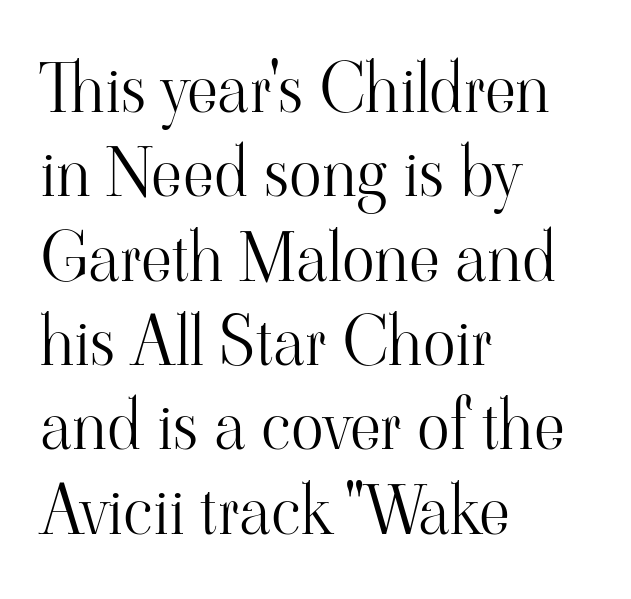
{"serif": "yes", "italic": "no", "bold": "no", "weight": "light", "width": "normal", "stroke_contrast": "high", "x_height": "small", "monospaced": "no", "underline": "no", "align": "left", "line_spacing_ratio": 1.24, "letter_spacing": "normal", "letter_spacing_em": 0.0, "glyph_px": 68}
